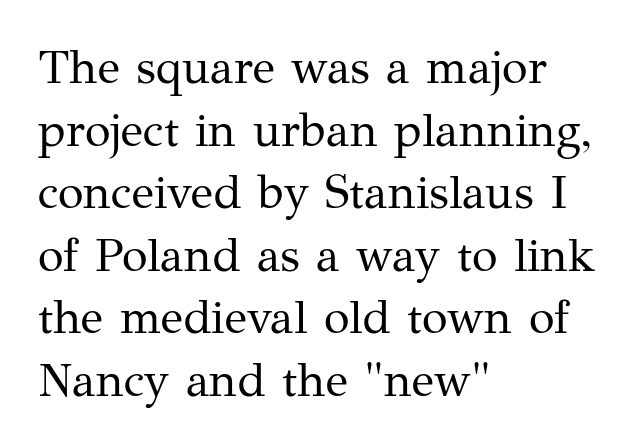
Q: Is the text bold? A: No.
Q: Is the text italic (slanted)? A: No, it is upright.
Q: Is the typeface a serif or a sans-serif typeface? A: Serif.
Q: Is the text underlined? A: No.
Q: How is the paragraph aligned? A: Left-aligned.
Q: Is the spacing between letters normal or unusually wide? A: Normal.
Q: Is the spacing between lines tight, normal or loose? A: Normal.
Q: Width (condensed, normal, or wide)? A: Normal.
Q: Stroke contrast? A: Medium.
Q: x-height? A: Medium.
Q: Monospaced? A: No.
